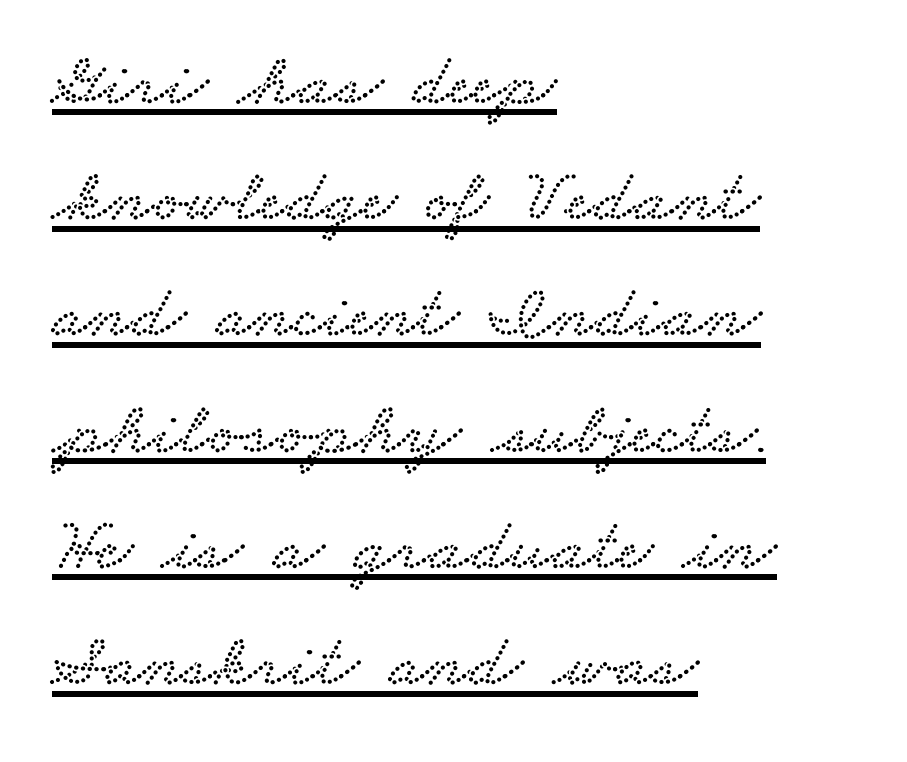
Caption: standard tracking, unaltered. Compared with undecorated copy, this sample adds a rule below the words. One-word summary of the alignment: left. Look at the bottom of the vertical strokes: they flare into serifs here. This block has exactly the height ordinary leading produces.
